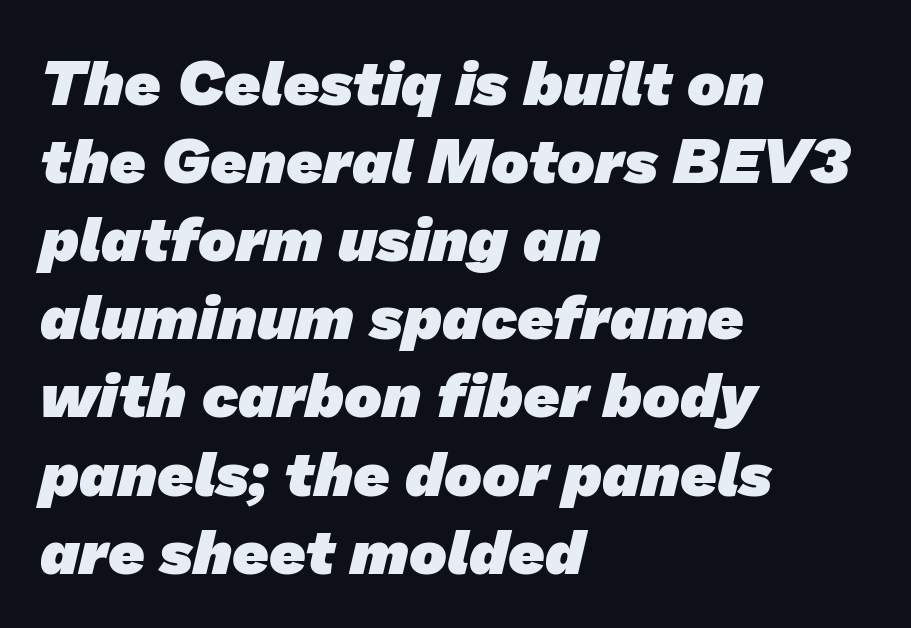
Q: Is the text bold? A: Yes.
Q: Is the typeface a serif or a sans-serif typeface? A: Sans-serif.
Q: Is the text underlined? A: No.
Q: How is the paragraph aligned? A: Left-aligned.
Q: Is the spacing between letters normal or unusually wide? A: Normal.
Q: Width (condensed, normal, or wide)? A: Normal.
Q: Stroke contrast? A: Low.
Q: x-height? A: Medium.
Q: Monospaced? A: No.
